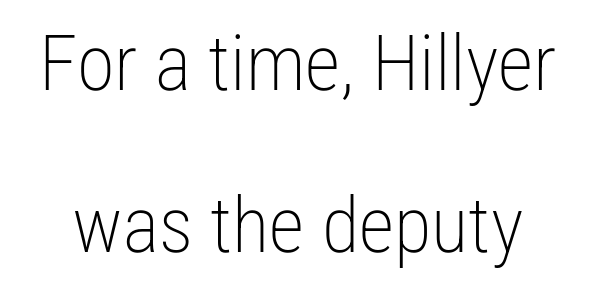
The image shows 77 px light, condensed sans-serif type, upright; set loose line spacing (2.11x), normal letter spacing, not underlined; low stroke contrast and a medium x-height.
